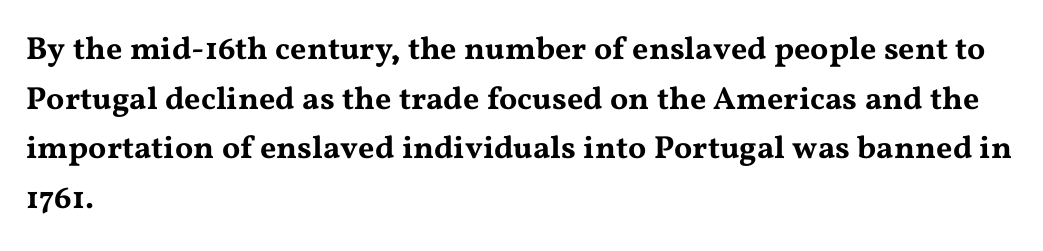
The image shows 32 px wide serif type, upright; set left-aligned, normal line spacing (1.55x), normal letter spacing, not underlined; medium stroke contrast and a medium x-height.
